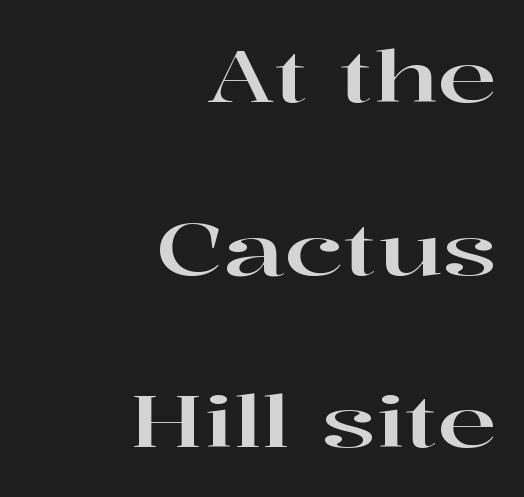
The image shows 71 px wide serif type, upright; set right-aligned, loose line spacing (2.43x), normal letter spacing, not underlined; high stroke contrast and a medium x-height.
